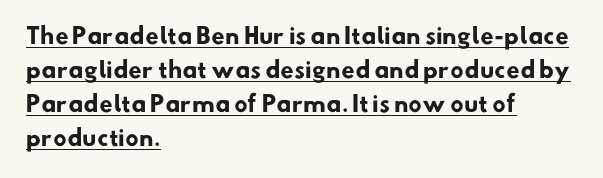
{"bold": "yes", "underline": "yes", "align": "left", "line_spacing": "normal", "line_spacing_ratio": 1.55, "letter_spacing": "normal", "letter_spacing_em": 0.0, "glyph_px": 22}
